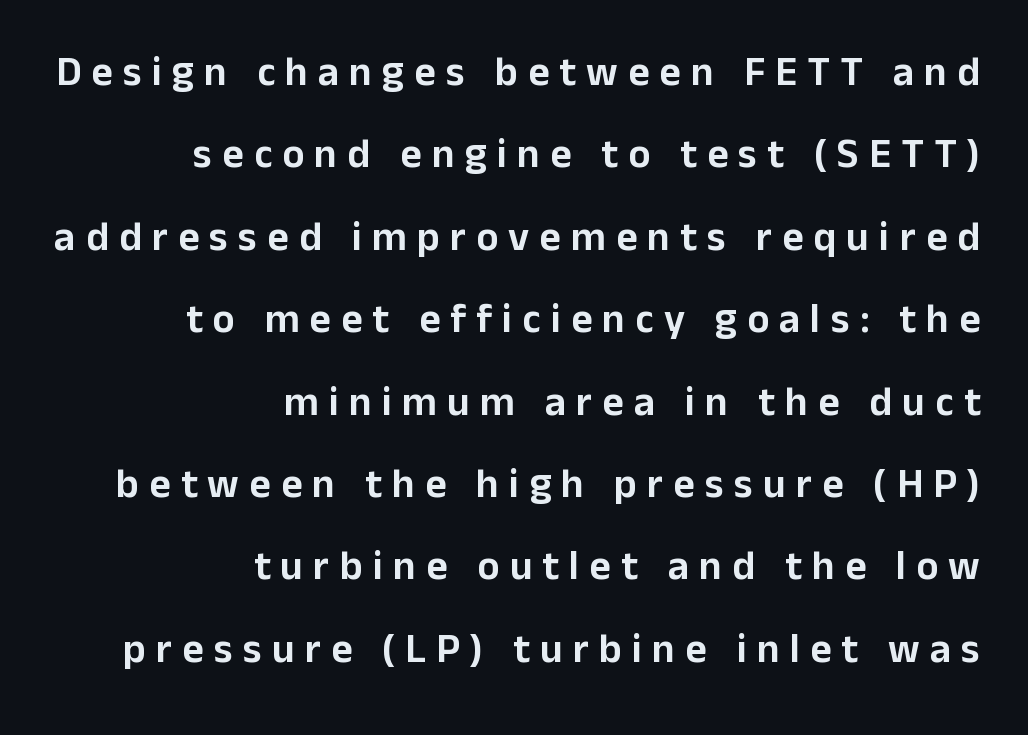
Q: Is the text italic (slanted)? A: No, it is upright.
Q: Is the typeface a serif or a sans-serif typeface? A: Sans-serif.
Q: Is the text underlined? A: No.
Q: How is the paragraph aligned? A: Right-aligned.
Q: Is the spacing between letters normal or unusually wide? A: Unusually wide.
Q: Is the spacing between lines tight, normal or loose? A: Loose.
Q: Width (condensed, normal, or wide)? A: Normal.
Q: Stroke contrast? A: Low.
Q: x-height? A: Medium.
Q: Monospaced? A: No.
